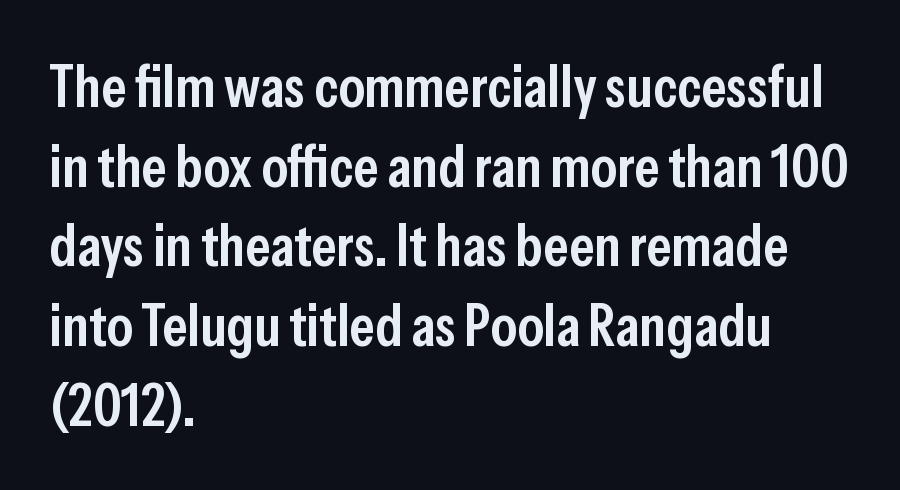
{"serif": "no", "italic": "no", "bold": "semi", "weight": "semibold", "width": "condensed", "stroke_contrast": "low", "x_height": "medium", "monospaced": "no", "underline": "no", "align": "left", "line_spacing": "normal", "line_spacing_ratio": 1.35, "letter_spacing": "normal", "letter_spacing_em": 0.0, "glyph_px": 59}
